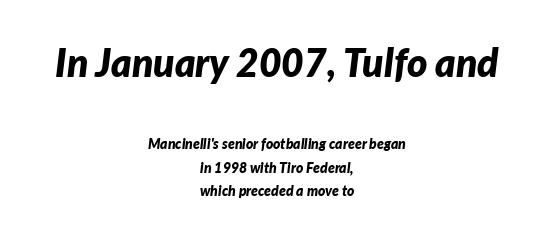
Horizontal alignment here is central, giving a formal, balanced look. The rendering uses a moderate line-height, typical for paragraphs. This is heavy type, rendered in bold. The rendering uses natural spacing where letterforms have individual widths. You can tell it's italic because the verticals aren't actually vertical. Quick note: underline off.
